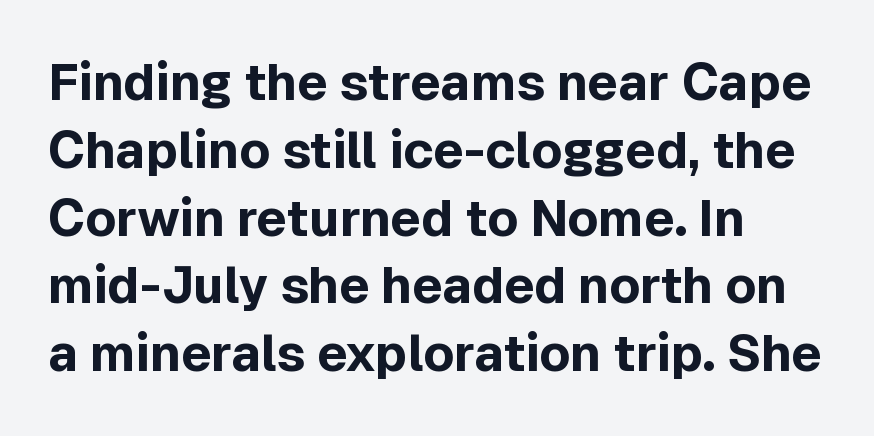
In terms of posture, this sample is upright. I'd describe the lettering as bold — thick and assertive. A typesetter would call this zero additional tracking. You could not count columns in this text — the font is proportionally spaced.
